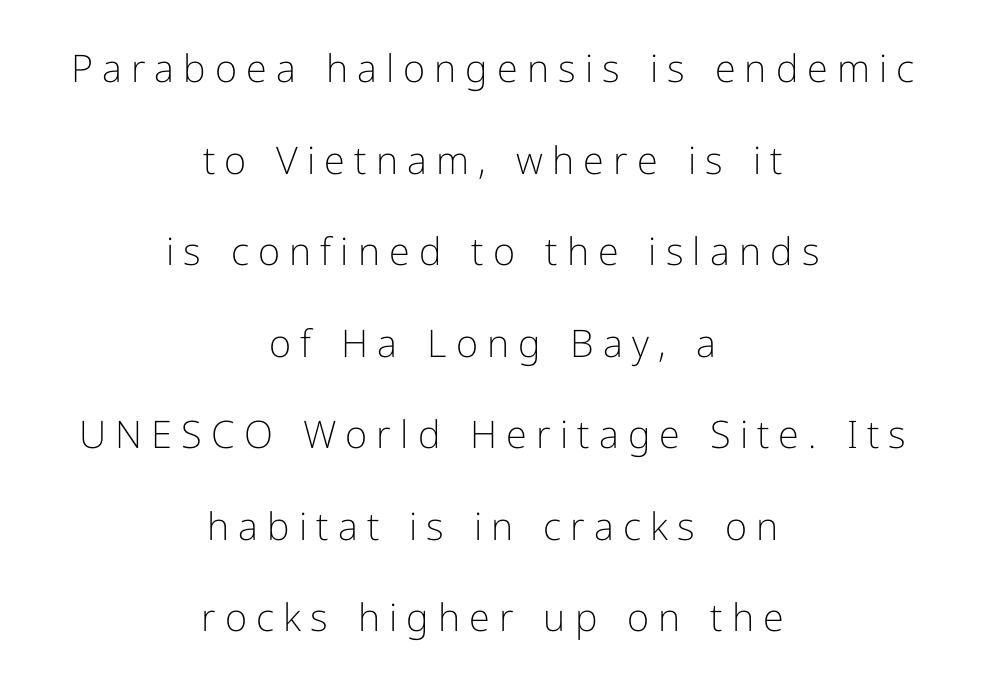
{"serif": "no", "italic": "no", "bold": "no", "weight": "light", "width": "normal", "stroke_contrast": "low", "x_height": "medium", "monospaced": "no", "underline": "no", "align": "center", "line_spacing": "loose", "line_spacing_ratio": 2.41, "letter_spacing": "wide", "letter_spacing_em": 0.24, "glyph_px": 38}
